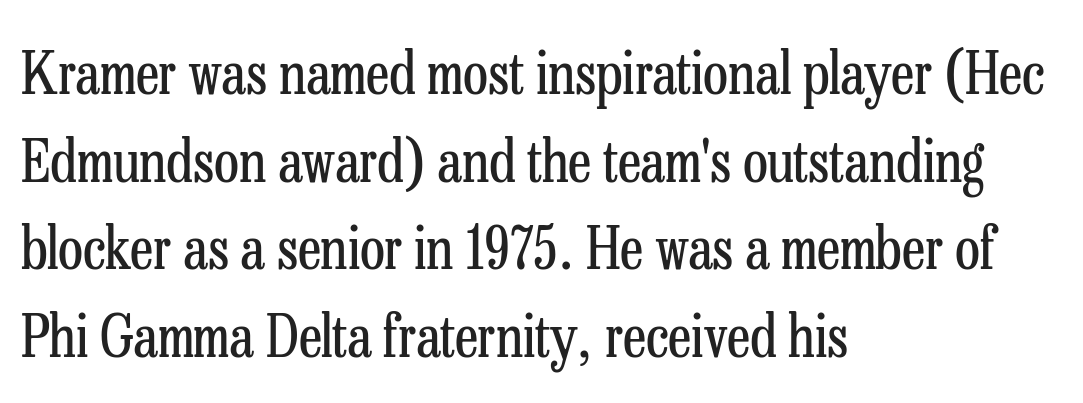
{"serif": "yes", "italic": "no", "bold": "no", "weight": "regular", "width": "condensed", "stroke_contrast": "low", "x_height": "medium", "monospaced": "no", "underline": "no", "align": "left", "line_spacing": "normal", "line_spacing_ratio": 1.51, "letter_spacing": "normal", "letter_spacing_em": 0.0, "glyph_px": 58}
